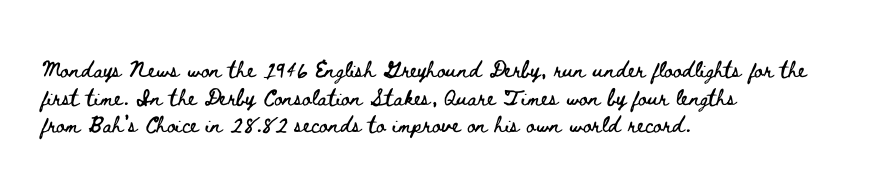
Q: Is the text italic (slanted)? A: Yes.
Q: Is the text underlined? A: No.
Q: How is the paragraph aligned? A: Left-aligned.
Q: Is the spacing between letters normal or unusually wide? A: Normal.
Q: Is the spacing between lines tight, normal or loose? A: Normal.
